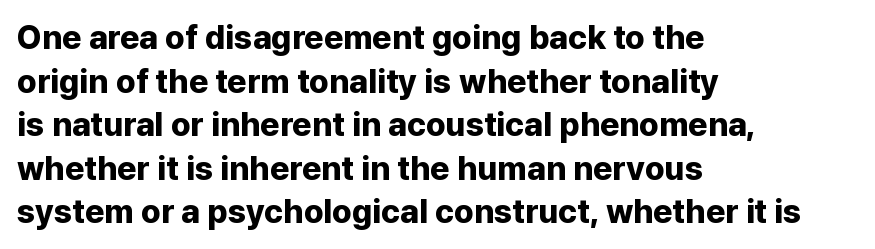
{"serif": "no", "italic": "no", "bold": "yes", "weight": "bold", "width": "normal", "stroke_contrast": "low", "x_height": "medium", "monospaced": "no", "underline": "no", "align": "left", "line_spacing": "normal", "line_spacing_ratio": 1.32, "letter_spacing": "normal", "letter_spacing_em": 0.0, "glyph_px": 33}
